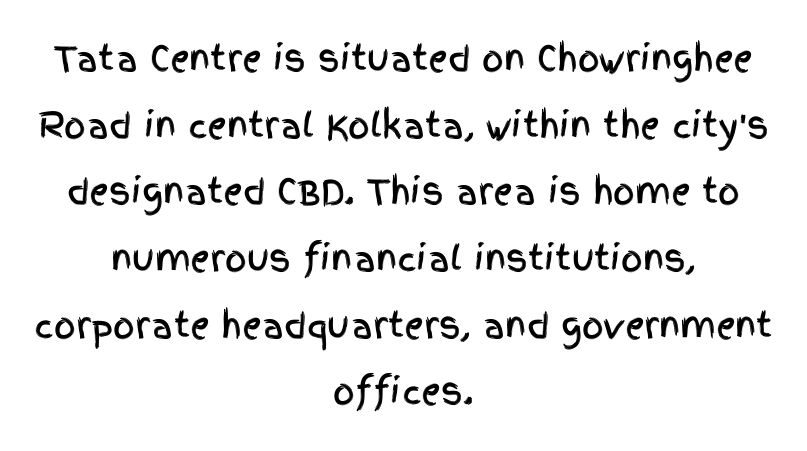
{"serif": "no", "italic": "no", "width": "condensed", "x_height": "large", "monospaced": "no", "underline": "no", "align": "center", "line_spacing": "loose", "line_spacing_ratio": 1.96, "letter_spacing": "normal", "letter_spacing_em": 0.0, "glyph_px": 34}
